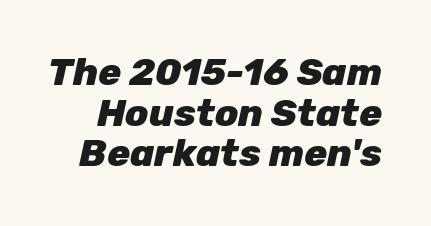
Q: Is the text bold? A: Yes.
Q: Is the text italic (slanted)? A: Yes, it leans right by about 12 degrees.
Q: Is the text underlined? A: No.
Q: Is the spacing between letters normal or unusually wide? A: Normal.
Q: Is the spacing between lines tight, normal or loose? A: Tight.
Q: Width (condensed, normal, or wide)? A: Normal.
Q: Stroke contrast? A: Low.
Q: x-height? A: Medium.
Q: Monospaced? A: No.
